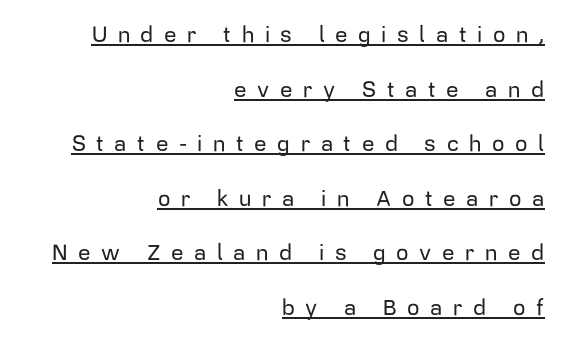
{"italic": "no", "underline": "yes", "align": "right", "line_spacing": "loose", "line_spacing_ratio": 2.48, "letter_spacing": "wide", "letter_spacing_em": 0.48, "glyph_px": 22}
